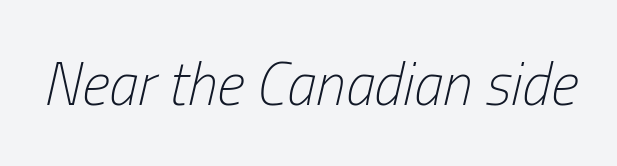
The image shows 60 px light, condensed type, italic (leaning right); set normal letter spacing, not underlined; low stroke contrast and a medium x-height.
